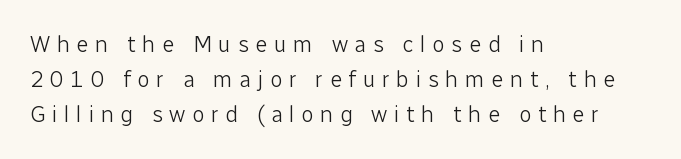
{"italic": "no", "bold": "no", "underline": "no", "align": "left", "line_spacing": "normal", "line_spacing_ratio": 1.53, "letter_spacing": "wide", "letter_spacing_em": 0.28, "glyph_px": 23}
